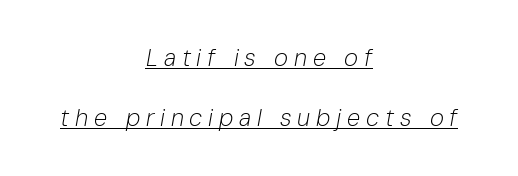
{"italic": "yes", "lean": "right", "slant_degrees": 10, "bold": "no", "underline": "yes", "align": "center", "line_spacing": "loose", "line_spacing_ratio": 2.5, "letter_spacing": "wide", "letter_spacing_em": 0.24, "glyph_px": 24}
